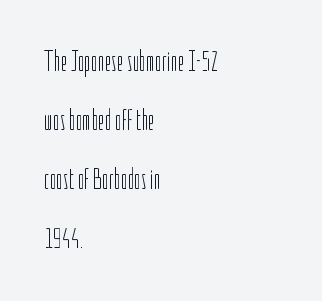
Q: Is the text bold? A: No.
Q: Is the text italic (slanted)? A: No, it is upright.
Q: Is the typeface a serif or a sans-serif typeface? A: Sans-serif.
Q: Is the text underlined? A: No.
Q: How is the paragraph aligned? A: Left-aligned.
Q: Is the spacing between letters normal or unusually wide? A: Normal.
Q: Is the spacing between lines tight, normal or loose? A: Loose.
Q: Width (condensed, normal, or wide)? A: Condensed.
Q: Stroke contrast? A: Low.
Q: x-height? A: Medium.
Q: Monospaced? A: No.
